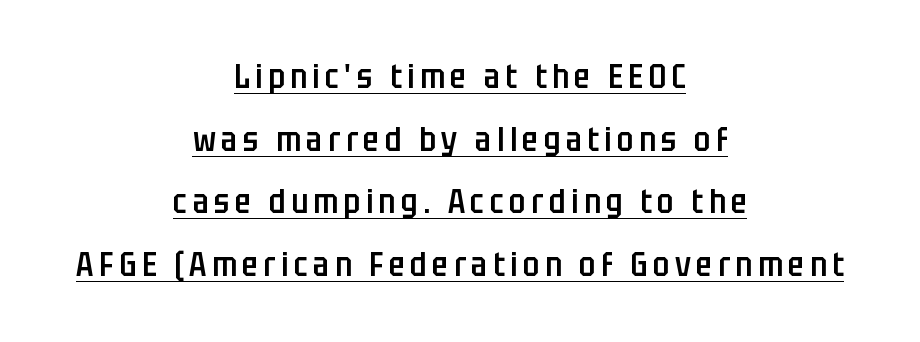
The image shows 33 px semibold, condensed sans-serif type, upright; set centered, loose line spacing (1.9x), underlined; low stroke contrast and a large x-height.
